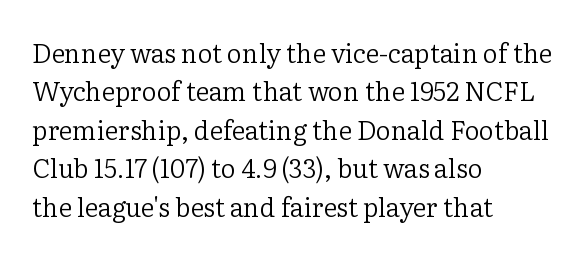
{"italic": "no", "bold": "no", "underline": "no", "align": "left", "line_spacing": "normal", "line_spacing_ratio": 1.48, "letter_spacing": "normal", "letter_spacing_em": 0.0, "glyph_px": 26}
